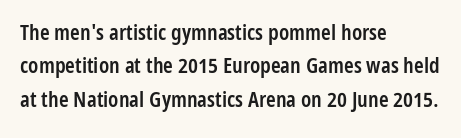
Q: Is the text bold? A: Semi-bold.
Q: Is the text italic (slanted)? A: No, it is upright.
Q: Is the text underlined? A: No.
Q: How is the paragraph aligned? A: Left-aligned.
Q: Is the spacing between letters normal or unusually wide? A: Normal.
Q: Is the spacing between lines tight, normal or loose? A: Normal.
